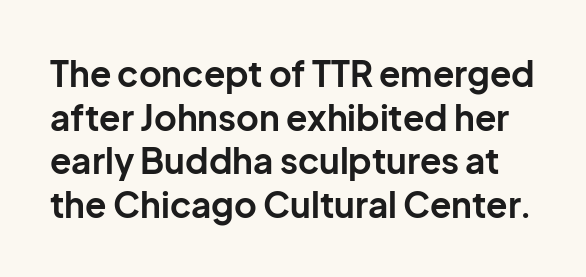
{"serif": "no", "italic": "no", "bold": "yes", "weight": "bold", "width": "normal", "stroke_contrast": "low", "x_height": "medium", "monospaced": "no", "underline": "no", "line_spacing": "normal", "line_spacing_ratio": 1.25, "letter_spacing": "normal", "letter_spacing_em": 0.0, "glyph_px": 35}
